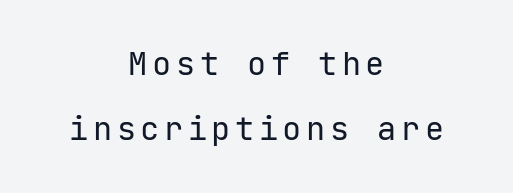
Q: Is the text bold? A: No.
Q: Is the text italic (slanted)? A: No, it is upright.
Q: Is the typeface a serif or a sans-serif typeface? A: Sans-serif.
Q: Is the text underlined? A: No.
Q: How is the paragraph aligned? A: Centered.
Q: Is the spacing between lines tight, normal or loose? A: Loose.
Q: Width (condensed, normal, or wide)? A: Normal.
Q: Stroke contrast? A: Low.
Q: x-height? A: Medium.
Q: Monospaced? A: Yes.
